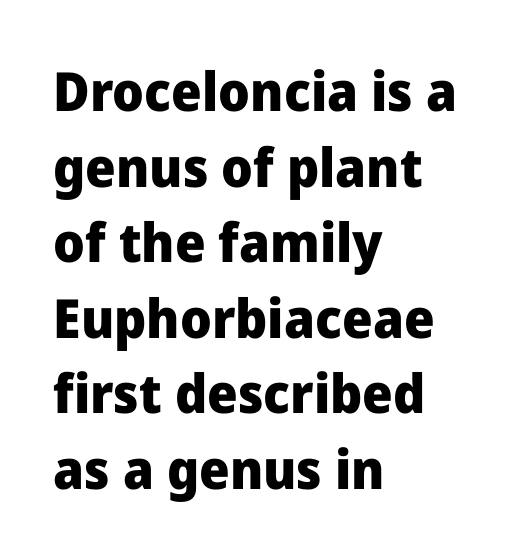
Weight check: bold — yes, fully. Nobody drew a line under any word here. These lines are rendered in a variable-pitch font. Observe the ordinary spacing: letters are neighbours, not strangers.
